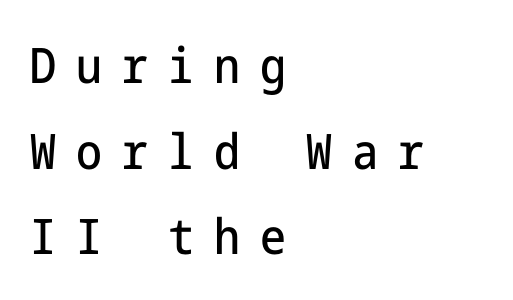
The setting favours the left margin, as ordinary paragraphs usually do. No word sits above an underline. A sans-serif font was chosen for this passage. Observe the wide spacing: letters keep a clear distance from each other. You can tell it's not italic because the verticals are truly vertical.
